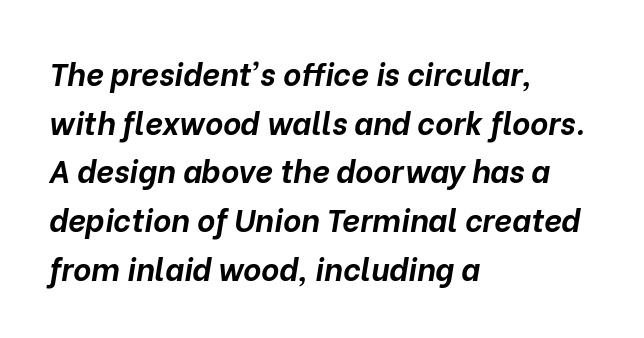
The image shows 31 px bold type, italic (leaning right); set left-aligned, normal line spacing (1.57x), normal letter spacing, not underlined; low stroke contrast and a medium x-height.
